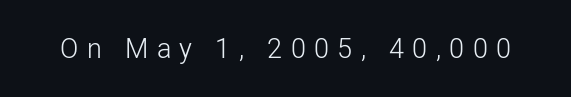
Q: Is the text bold? A: No.
Q: Is the text italic (slanted)? A: No, it is upright.
Q: Is the text underlined? A: No.
Q: Is the spacing between letters normal or unusually wide? A: Unusually wide.
